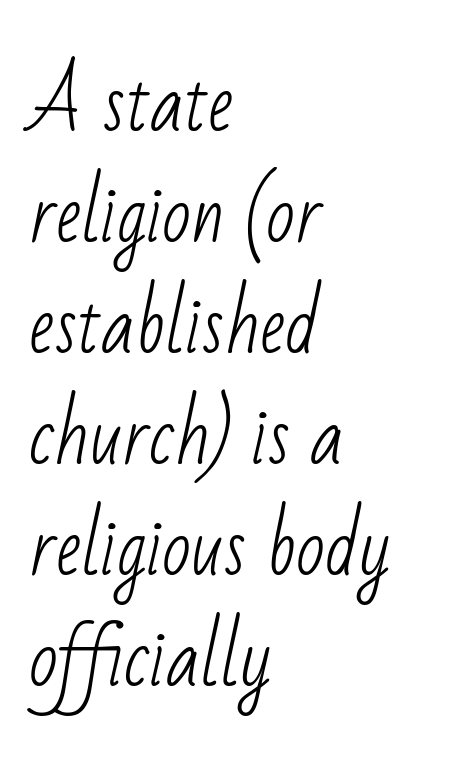
Which margin do the lines hug? The left one — the right edge is uneven. Characters follow at the spacing the type designer built in. The letters carry no serifs — their stems end cleanly without finishing strokes. Varying glyph widths throughout — classic text-font behaviour. Decoration check: the copy has no underline.
